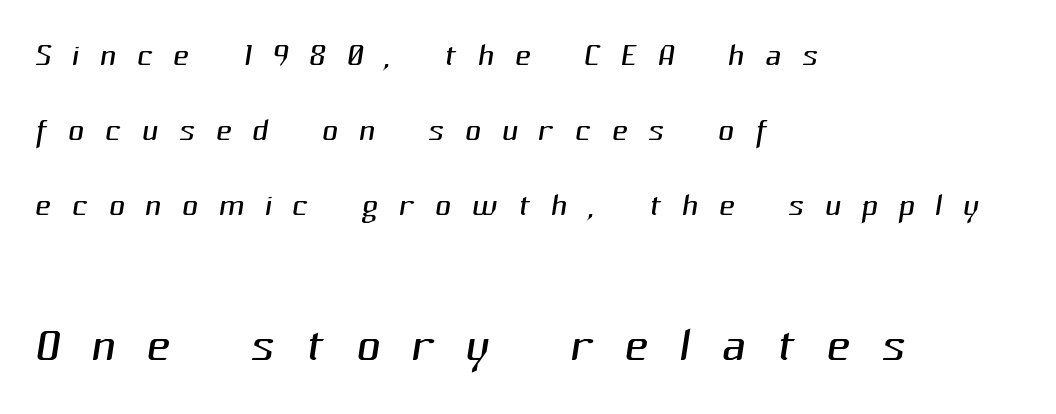
{"serif": "no", "bold": "no", "weight": "light", "width": "normal", "stroke_contrast": "medium", "x_height": "medium", "monospaced": "no", "underline": "no", "align": "left", "line_spacing_ratio": 1.71, "letter_spacing": "wide", "letter_spacing_em": 0.47, "larger_block": "second", "size_ratio": 1.5, "glyph_px": 66}
